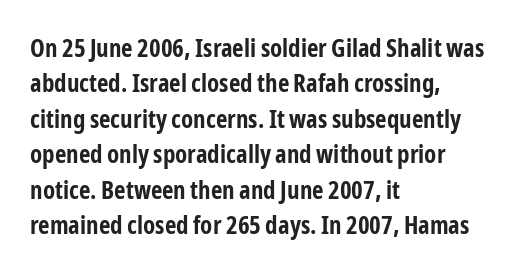
The image shows 25 px bold type, upright; set left-aligned, normal line spacing (1.42x), normal letter spacing, not underlined.
